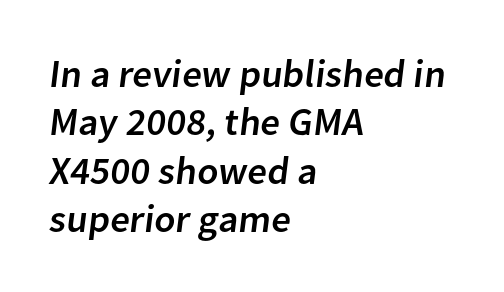
Q: Is the typeface a serif or a sans-serif typeface? A: Sans-serif.
Q: Is the text underlined? A: No.
Q: How is the paragraph aligned? A: Left-aligned.
Q: Is the spacing between letters normal or unusually wide? A: Normal.
Q: Width (condensed, normal, or wide)? A: Normal.
Q: Stroke contrast? A: Low.
Q: x-height? A: Medium.
Q: Monospaced? A: No.
